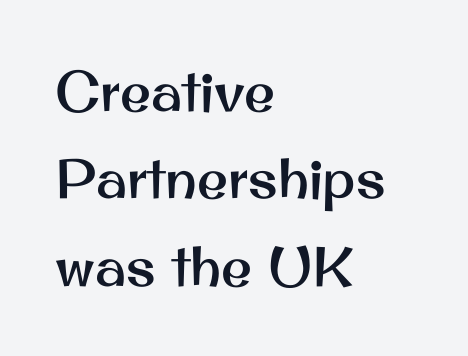
The image shows 56 px sans-serif type, upright; set left-aligned, normal line spacing (1.56x), normal letter spacing, not underlined; medium stroke contrast and a small x-height.
